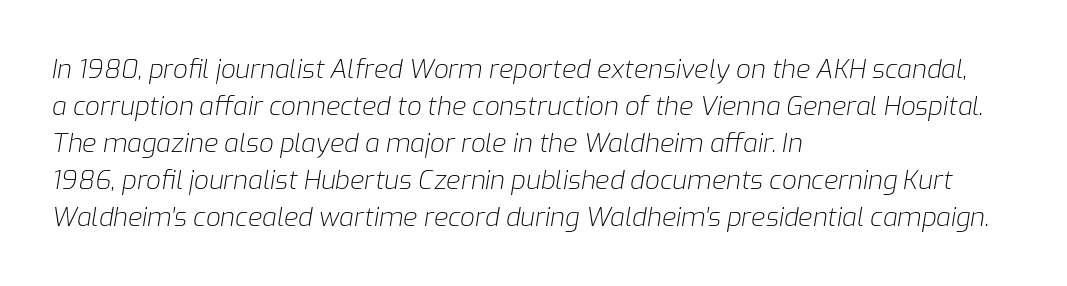
Q: Is the text bold? A: No.
Q: Is the text italic (slanted)? A: Yes, it leans right by about 9 degrees.
Q: Is the text underlined? A: No.
Q: How is the paragraph aligned? A: Left-aligned.
Q: Is the spacing between letters normal or unusually wide? A: Normal.
Q: Is the spacing between lines tight, normal or loose? A: Normal.
